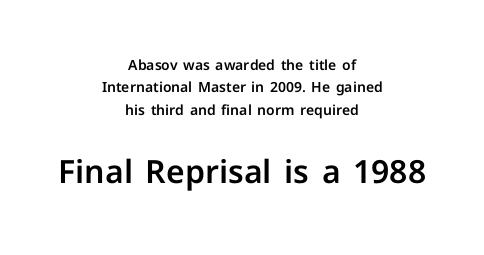
Q: Is the text italic (slanted)? A: No, it is upright.
Q: Is the typeface a serif or a sans-serif typeface? A: Sans-serif.
Q: Is the text underlined? A: No.
Q: How is the paragraph aligned? A: Centered.
Q: Is the spacing between letters normal or unusually wide? A: Normal.
Q: Is the spacing between lines tight, normal or loose? A: Normal.
Q: Which block of text is set in a larger size, the first (top) or the second (bottom)? A: The second (bottom) one.
Q: Width (condensed, normal, or wide)? A: Normal.
Q: Stroke contrast? A: Low.
Q: x-height? A: Medium.
Q: Monospaced? A: No.
